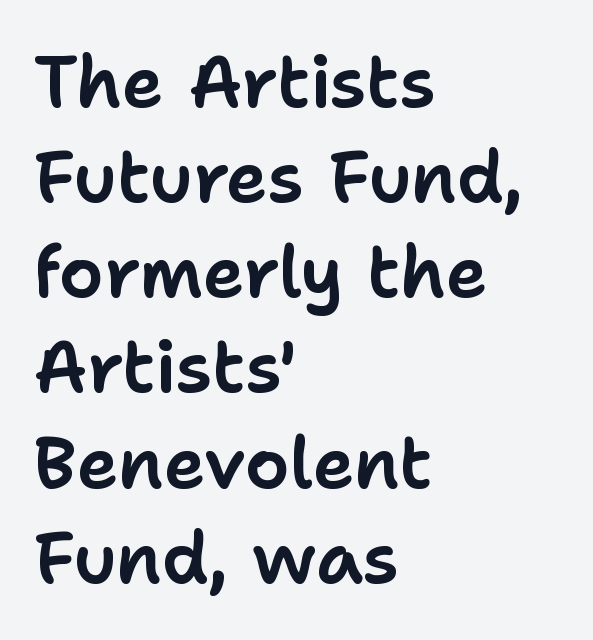
Q: Is the text italic (slanted)? A: No, it is upright.
Q: Is the typeface a serif or a sans-serif typeface? A: Sans-serif.
Q: Is the text underlined? A: No.
Q: How is the paragraph aligned? A: Left-aligned.
Q: Is the spacing between letters normal or unusually wide? A: Normal.
Q: Is the spacing between lines tight, normal or loose? A: Normal.
Q: Width (condensed, normal, or wide)? A: Normal.
Q: Stroke contrast? A: Low.
Q: x-height? A: Medium.
Q: Monospaced? A: No.
